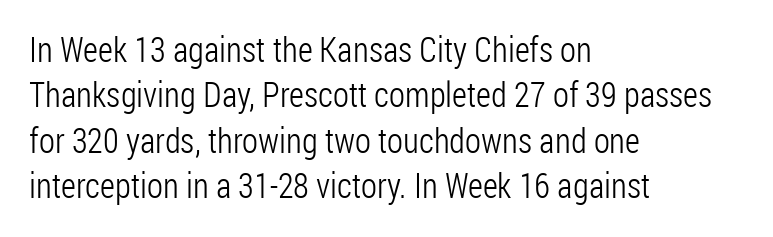
These lines are rendered in a variable-pitch font. Posture: vertical. The rag falls on the right side of this text block. The face looks like a standard text weight, possibly lighter.
